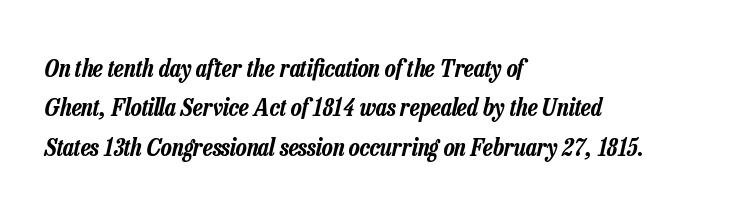
Q: Is the text italic (slanted)? A: Yes, it leans right by about 13 degrees.
Q: Is the text underlined? A: No.
Q: How is the paragraph aligned? A: Left-aligned.
Q: Is the spacing between letters normal or unusually wide? A: Normal.
Q: Is the spacing between lines tight, normal or loose? A: Normal.
